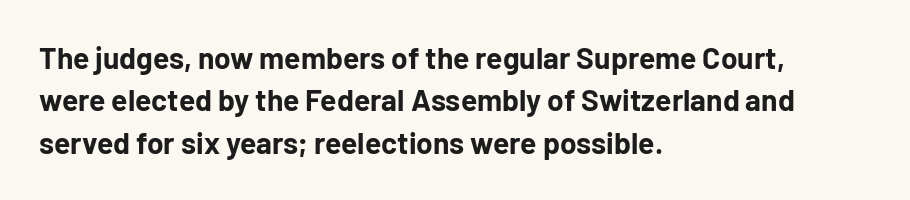
Q: Is the text bold? A: Yes.
Q: Is the text italic (slanted)? A: No, it is upright.
Q: Is the typeface a serif or a sans-serif typeface? A: Sans-serif.
Q: Is the text underlined? A: No.
Q: How is the paragraph aligned? A: Left-aligned.
Q: Is the spacing between letters normal or unusually wide? A: Normal.
Q: Is the spacing between lines tight, normal or loose? A: Normal.
Q: Width (condensed, normal, or wide)? A: Normal.
Q: Stroke contrast? A: Low.
Q: x-height? A: Medium.
Q: Monospaced? A: No.
